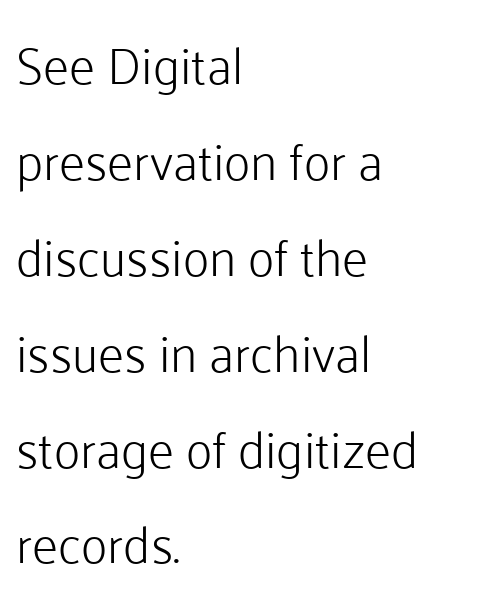
No word sits above an underline. The glyphs in this specimen are sans serif. Leftover space on each line is placed entirely after the last word. Inter-character spacing is left at the font's built-in metrics. If you drew a line through each stem, it would be perfectly vertical. Stroke mass is kept to a normal reading level or below.
